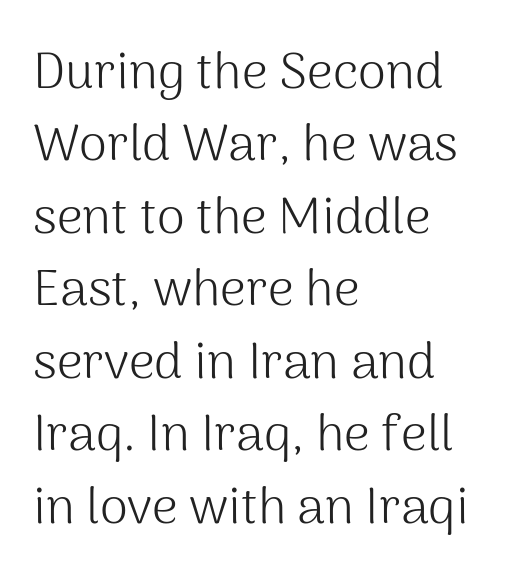
Q: Is the text bold? A: No.
Q: Is the text italic (slanted)? A: No, it is upright.
Q: Is the typeface a serif or a sans-serif typeface? A: Sans-serif.
Q: Is the text underlined? A: No.
Q: How is the paragraph aligned? A: Left-aligned.
Q: Is the spacing between letters normal or unusually wide? A: Normal.
Q: Is the spacing between lines tight, normal or loose? A: Normal.
Q: Width (condensed, normal, or wide)? A: Normal.
Q: Stroke contrast? A: Medium.
Q: x-height? A: Medium.
Q: Monospaced? A: No.
